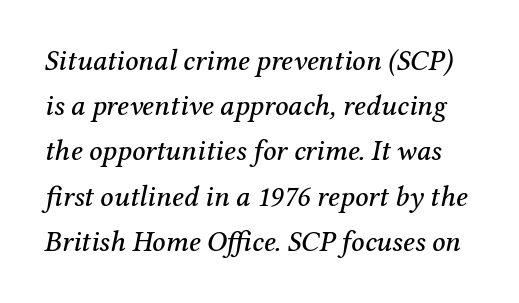
{"serif": "yes", "italic": "yes", "lean": "right", "slant_degrees": 12, "width": "normal", "stroke_contrast": "medium", "x_height": "medium", "monospaced": "no", "underline": "no", "line_spacing": "normal", "line_spacing_ratio": 1.56, "letter_spacing": "normal", "letter_spacing_em": 0.0, "glyph_px": 29}
